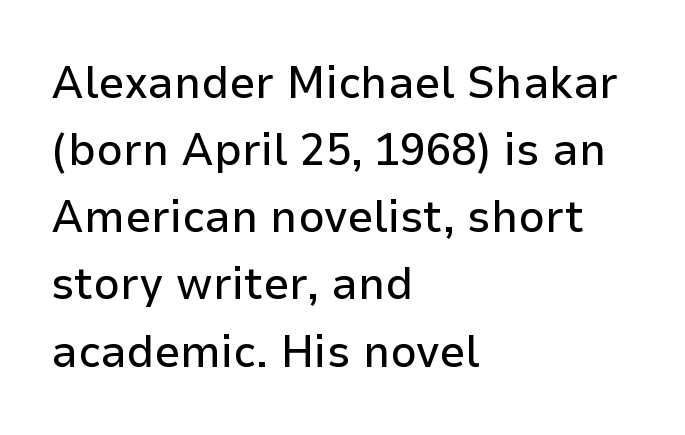
The image shows 46 px sans-serif type, upright; set left-aligned, normal line spacing (1.46x), normal letter spacing, not underlined; low stroke contrast and a medium x-height.
